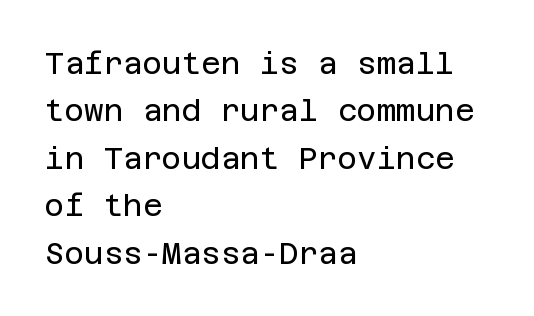
The image shows 30 px regular-weight sans-serif type, upright; set left-aligned, normal line spacing (1.58x), normal letter spacing, not underlined; low stroke contrast and a large x-height.
